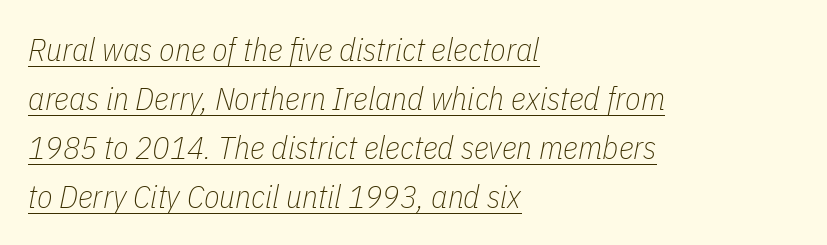
Q: Is the text bold? A: No.
Q: Is the text italic (slanted)? A: Yes, it leans right by about 11 degrees.
Q: Is the text underlined? A: Yes.
Q: How is the paragraph aligned? A: Left-aligned.
Q: Is the spacing between letters normal or unusually wide? A: Normal.
Q: Is the spacing between lines tight, normal or loose? A: Normal.
Q: Width (condensed, normal, or wide)? A: Condensed.
Q: Stroke contrast? A: Low.
Q: x-height? A: Medium.
Q: Monospaced? A: No.
